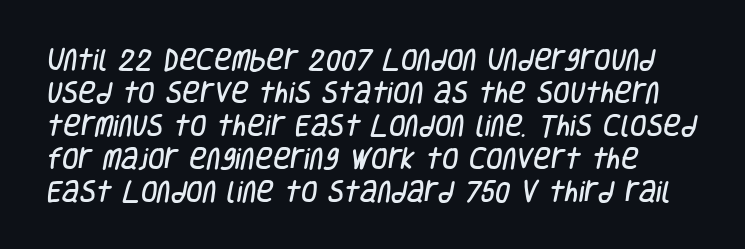
Q: Is the text underlined? A: No.
Q: Is the spacing between letters normal or unusually wide? A: Normal.
Q: Is the spacing between lines tight, normal or loose? A: Normal.
